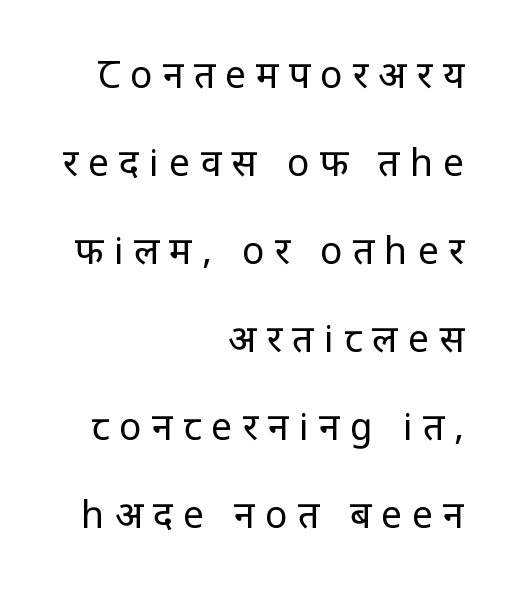
{"serif": "no", "italic": "no", "bold": "no", "weight": "regular", "width": "condensed", "stroke_contrast": "low", "x_height": "large", "monospaced": "no", "underline": "no", "align": "right", "line_spacing": "loose", "line_spacing_ratio": 2.38, "letter_spacing": "wide", "letter_spacing_em": 0.28, "glyph_px": 37}
